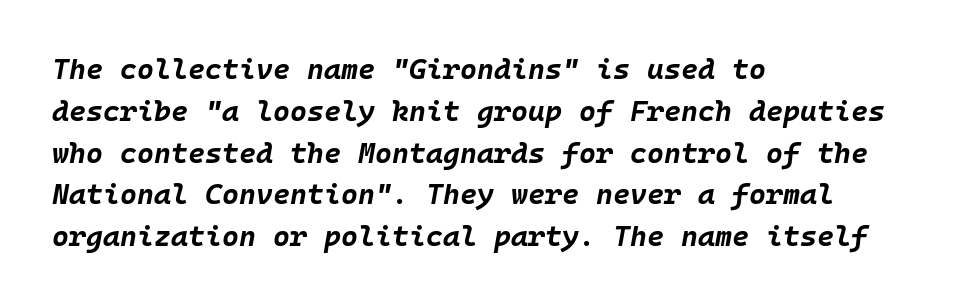
{"italic": "yes", "lean": "right", "slant_degrees": 10, "bold": "yes", "weight": "bold", "width": "normal", "stroke_contrast": "low", "x_height": "large", "monospaced": "yes", "underline": "no", "align": "left", "line_spacing": "normal", "line_spacing_ratio": 1.44, "letter_spacing": "normal", "letter_spacing_em": 0.0, "glyph_px": 29}
